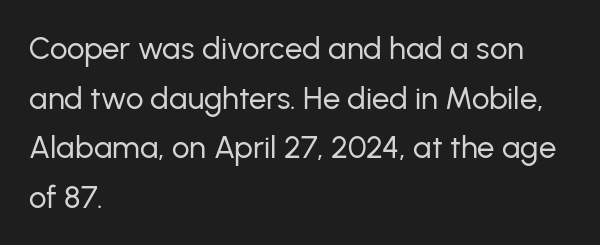
Q: Is the text bold? A: No.
Q: Is the text italic (slanted)? A: No, it is upright.
Q: Is the typeface a serif or a sans-serif typeface? A: Sans-serif.
Q: Is the text underlined? A: No.
Q: How is the paragraph aligned? A: Left-aligned.
Q: Is the spacing between letters normal or unusually wide? A: Normal.
Q: Is the spacing between lines tight, normal or loose? A: Normal.
Q: Width (condensed, normal, or wide)? A: Normal.
Q: Stroke contrast? A: Low.
Q: x-height? A: Medium.
Q: Monospaced? A: No.
